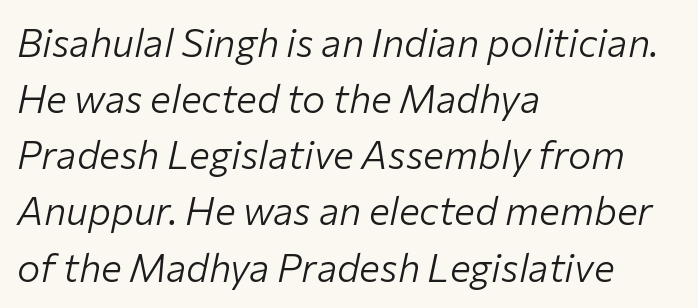
Q: Is the text bold? A: No.
Q: Is the text italic (slanted)? A: Yes, it leans right by about 12 degrees.
Q: Is the text underlined? A: No.
Q: How is the paragraph aligned? A: Left-aligned.
Q: Is the spacing between letters normal or unusually wide? A: Normal.
Q: Is the spacing between lines tight, normal or loose? A: Normal.
Q: Width (condensed, normal, or wide)? A: Normal.
Q: Stroke contrast? A: Low.
Q: x-height? A: Medium.
Q: Monospaced? A: No.
